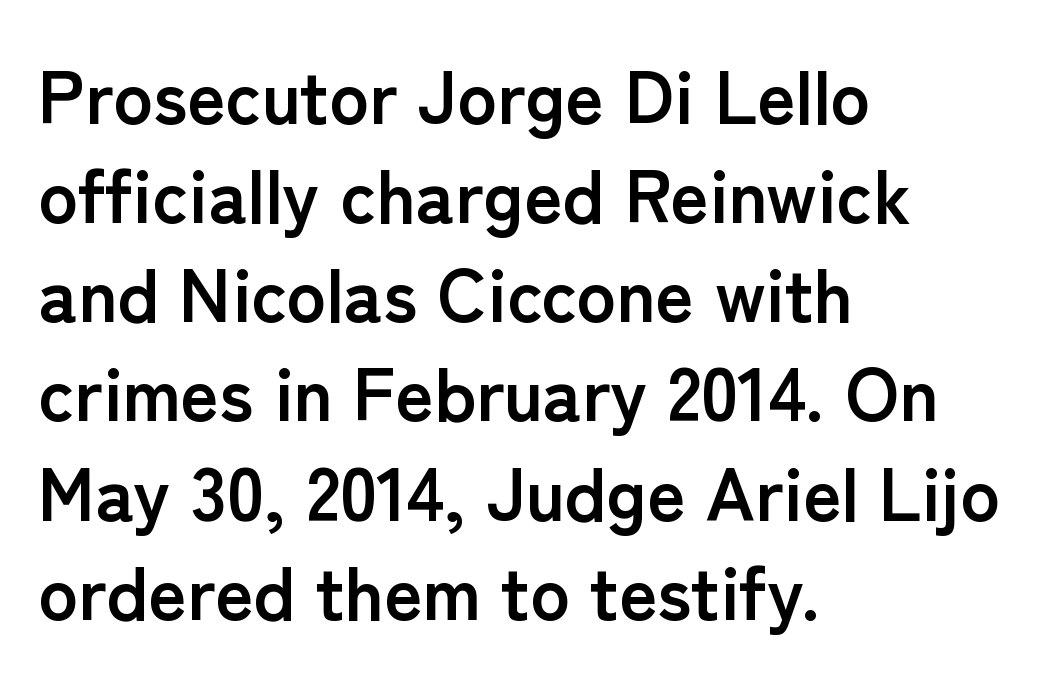
The image shows 74 px semibold sans-serif type, upright; set left-aligned, normal line spacing (1.34x), normal letter spacing, not underlined; low stroke contrast and a medium x-height.
